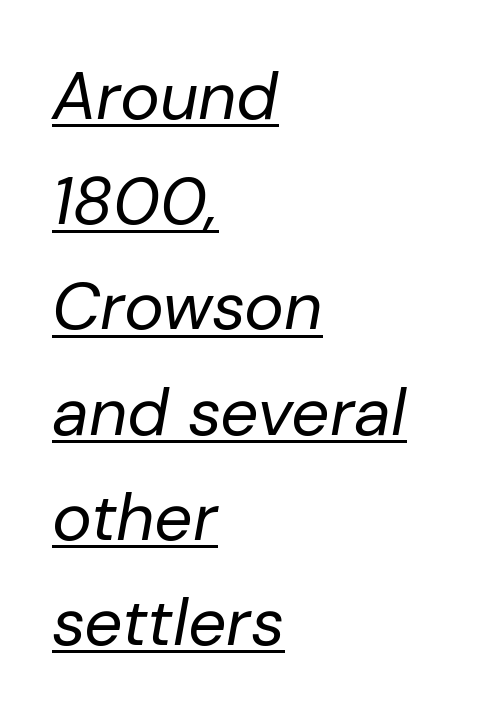
{"italic": "yes", "lean": "right", "slant_degrees": 10, "bold": "no", "weight": "regular", "width": "normal", "stroke_contrast": "low", "x_height": "medium", "monospaced": "no", "underline": "yes", "align": "left", "line_spacing": "normal", "line_spacing_ratio": 1.57, "letter_spacing": "normal", "letter_spacing_em": 0.0, "glyph_px": 67}
